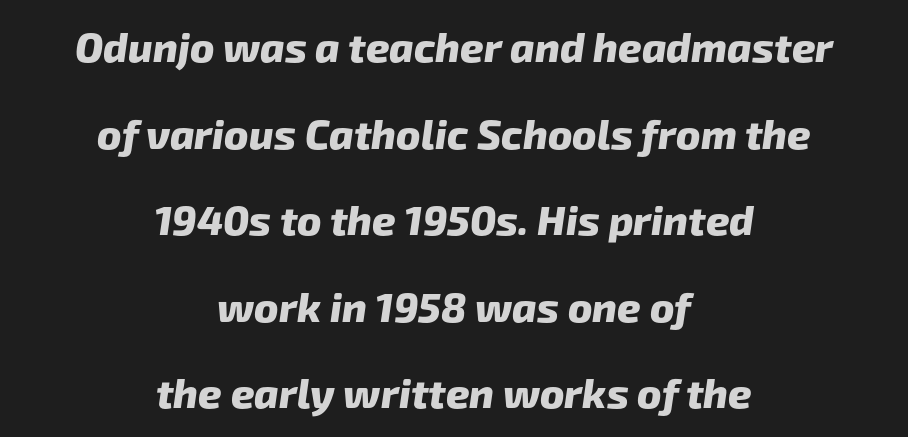
The rendering uses a large line-height, opening up the rows. Caption: standard tracking, unaltered. The glyphs have the mass of a bold cut. Each line is balanced around a shared central axis. Proportional: the letters do not fall into vertical columns.
